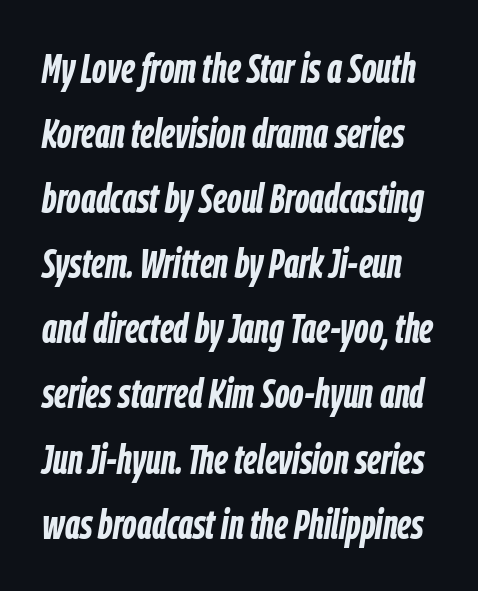
Q: Is the text bold? A: Yes.
Q: Is the text italic (slanted)? A: Yes, it leans right by about 9 degrees.
Q: Is the text underlined? A: No.
Q: Is the spacing between letters normal or unusually wide? A: Normal.
Q: Is the spacing between lines tight, normal or loose? A: Normal.
Q: Width (condensed, normal, or wide)? A: Condensed.
Q: Stroke contrast? A: Low.
Q: x-height? A: Medium.
Q: Monospaced? A: No.
